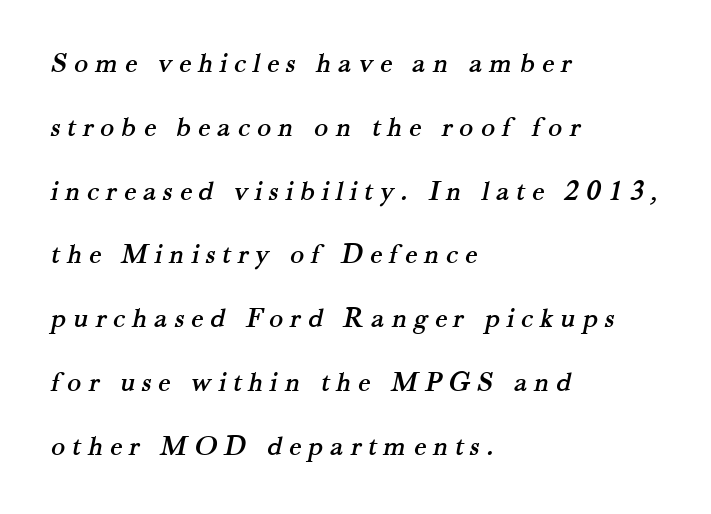
The image shows 29 px serif type; set left-aligned, loose line spacing (2.2x), unusually wide letter spacing (+0.24 em), not underlined; medium stroke contrast and a small x-height.
